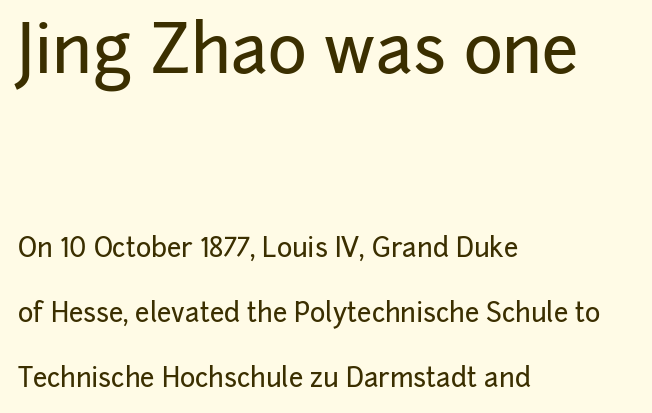
The image shows 66 px sans-serif type, upright; set left-aligned, loose line spacing (2.49x), normal letter spacing, not underlined; the first (top) block is 2.54x larger; low stroke contrast and a medium x-height.
